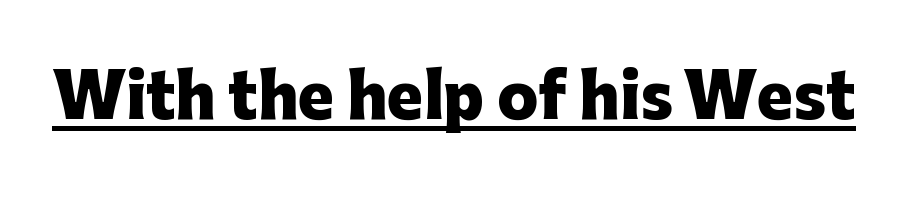
This is the regular roman posture of the typeface. In terms of letterspacing, this is plain default setting. Here the designer chose a conventional face with non-uniform glyph widths. Underlining? Definitely there. Does the type have serifs? No, each stem ends abruptly.
